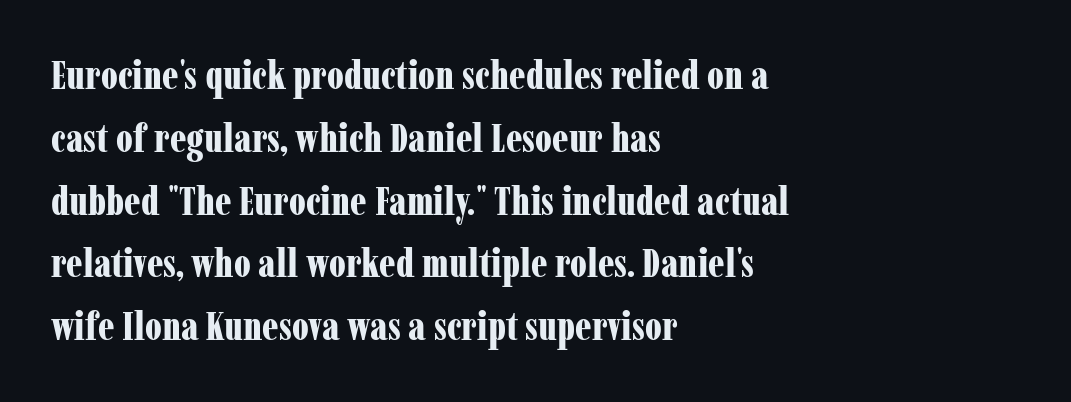
The image shows 40 px bold, condensed serif type, upright; set left-aligned, normal line spacing (1.57x), normal letter spacing, not underlined; low stroke contrast and a medium x-height.
